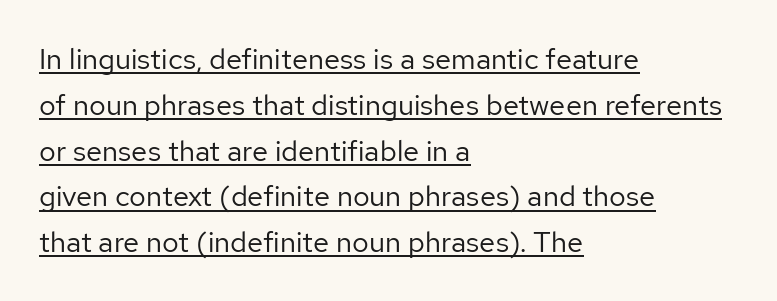
{"serif": "no", "italic": "no", "bold": "no", "weight": "regular", "width": "normal", "stroke_contrast": "low", "x_height": "medium", "monospaced": "no", "underline": "yes", "align": "left", "line_spacing": "normal", "line_spacing_ratio": 1.58, "letter_spacing": "normal", "letter_spacing_em": 0.0, "glyph_px": 29}
